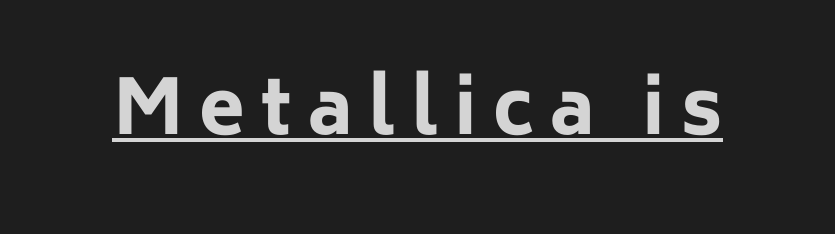
Q: Is the text bold? A: Yes.
Q: Is the text italic (slanted)? A: No, it is upright.
Q: Is the typeface a serif or a sans-serif typeface? A: Sans-serif.
Q: Is the text underlined? A: Yes.
Q: Is the spacing between letters normal or unusually wide? A: Unusually wide.
Q: Width (condensed, normal, or wide)? A: Normal.
Q: Stroke contrast? A: Low.
Q: x-height? A: Medium.
Q: Monospaced? A: No.
